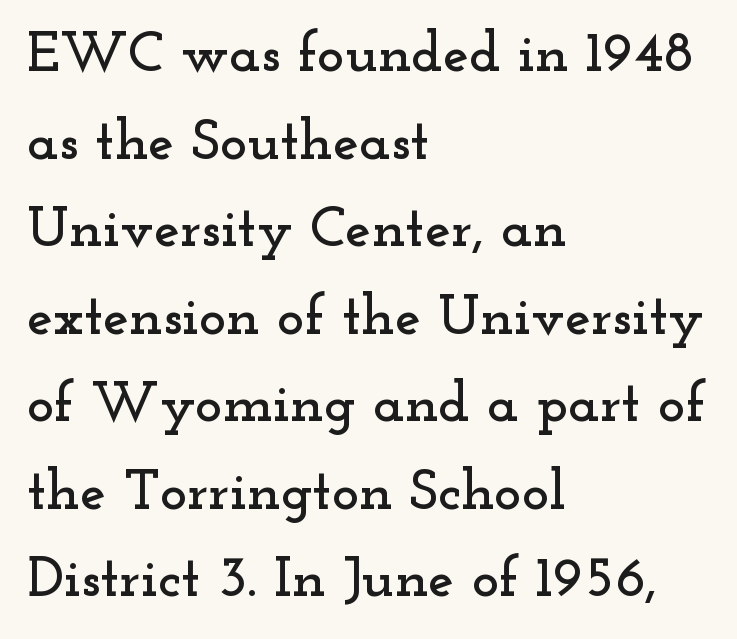
The image shows 58 px wide serif type, upright; set left-aligned, normal line spacing (1.51x), normal letter spacing, not underlined; low stroke contrast and a small x-height.
